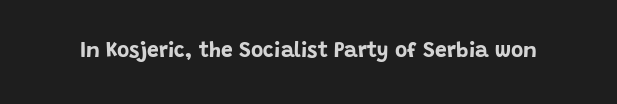
The letterforms sit shoulder to shoulder at normal distance. These lines were composed using upright roman letters. Check the space under the baseline: it is left empty. The sample has been set heavy, in full bold.
